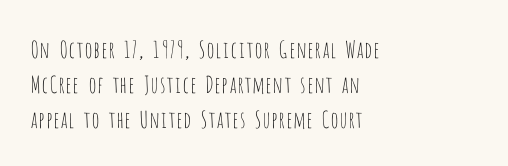
The image shows 23 px text type, upright; set left-aligned, normal line spacing (1.53x), normal letter spacing, not underlined.
